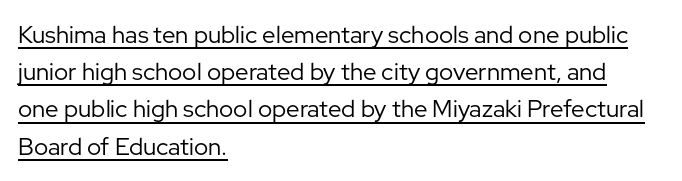
Q: Is the text bold? A: No.
Q: Is the text italic (slanted)? A: No, it is upright.
Q: Is the text underlined? A: Yes.
Q: How is the paragraph aligned? A: Left-aligned.
Q: Is the spacing between letters normal or unusually wide? A: Normal.
Q: Is the spacing between lines tight, normal or loose? A: Normal.
